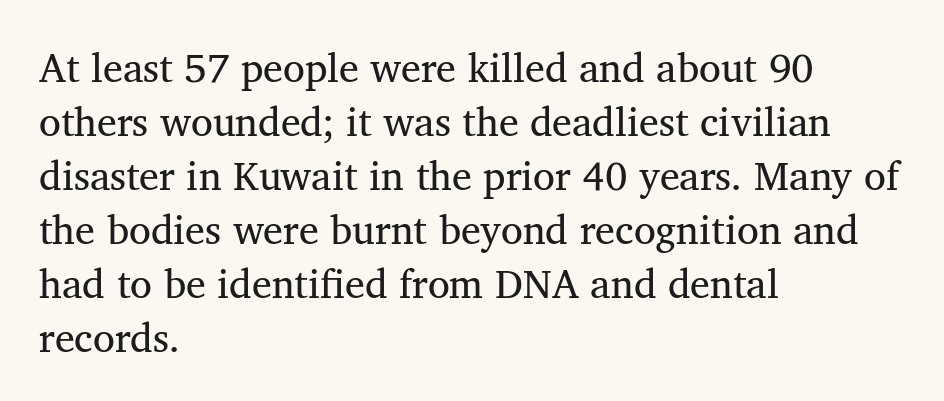
Is there much room between lines? A standard amount, neither cramped nor airy. The type is set solid horizontally, with unmodified tracking. Unmarked baselines from the first word to the last. Looks like regular typesetting: each glyph gets only the width it needs.
